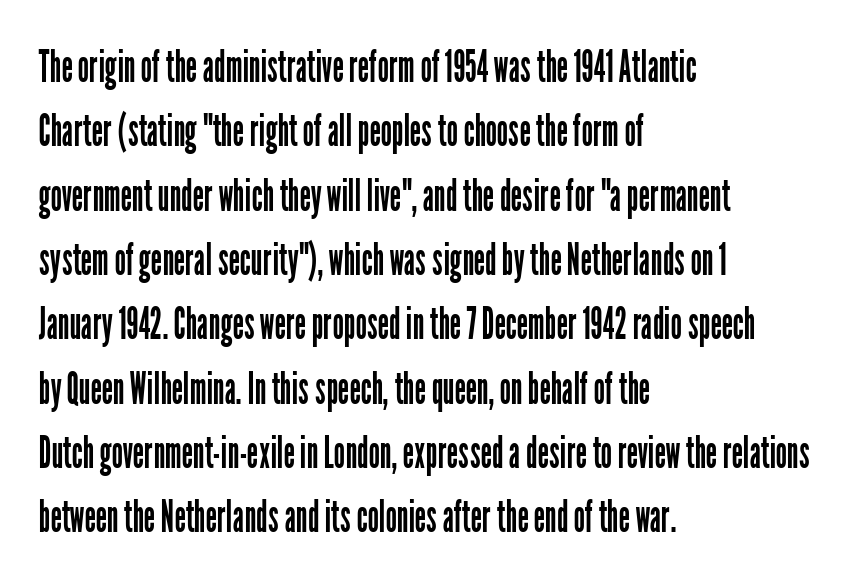
{"serif": "no", "italic": "no", "bold": "no", "weight": "regular", "width": "condensed", "stroke_contrast": "low", "x_height": "medium", "monospaced": "no", "underline": "no", "align": "left", "line_spacing": "normal", "line_spacing_ratio": 1.43, "letter_spacing": "normal", "letter_spacing_em": 0.0, "glyph_px": 45}
